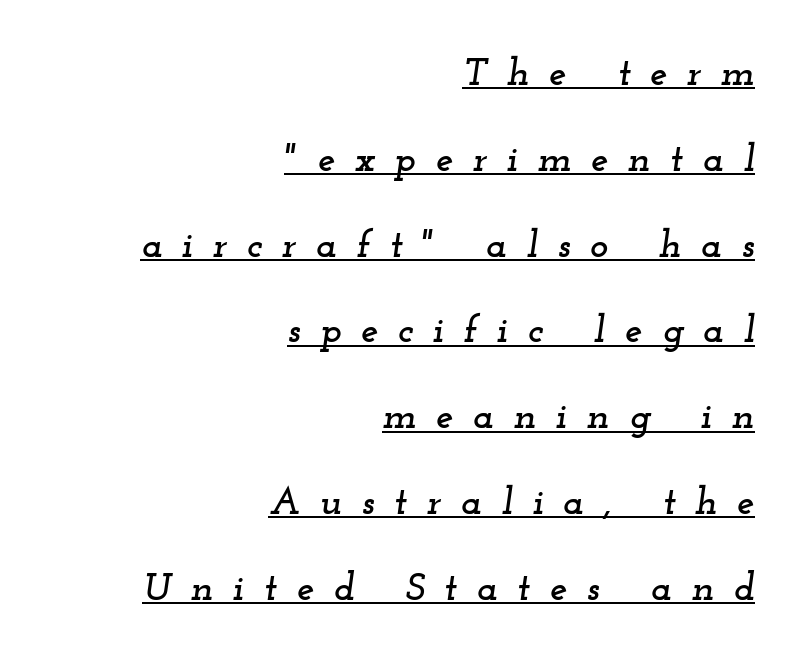
{"serif": "yes", "italic": "yes", "lean": "right", "slant_degrees": 12, "width": "wide", "stroke_contrast": "low", "x_height": "small", "monospaced": "no", "underline": "yes", "align": "right", "line_spacing": "loose", "line_spacing_ratio": 2.2, "letter_spacing": "wide", "letter_spacing_em": 0.5, "glyph_px": 39}
